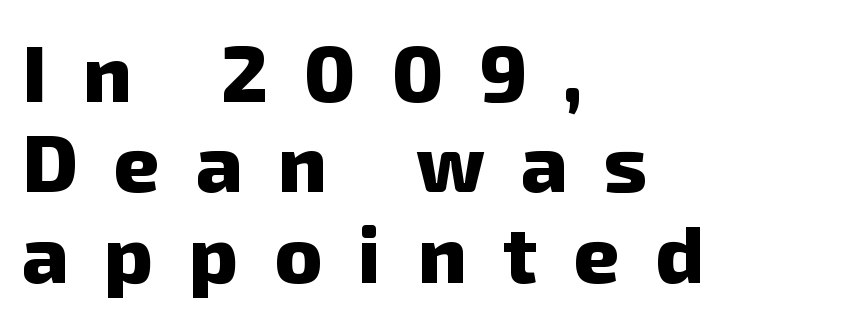
The image shows 80 px heavy sans-serif type; set left-aligned, tight line spacing (1.13x), unusually wide letter spacing (+0.45 em), not underlined; low stroke contrast and a medium x-height.
